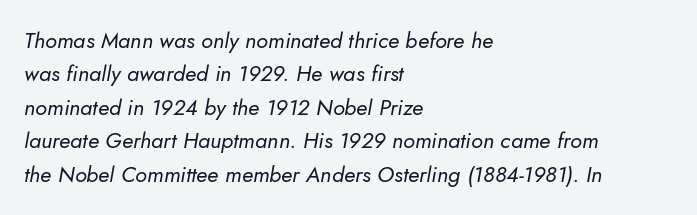
{"italic": "yes", "lean": "right", "slant_degrees": 10, "bold": "no", "underline": "no", "align": "left", "line_spacing": "normal", "line_spacing_ratio": 1.52, "letter_spacing": "normal", "letter_spacing_em": 0.0, "glyph_px": 22}
